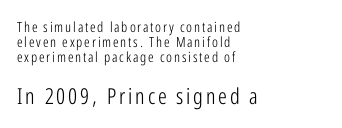
Q: Is the text bold? A: No.
Q: Is the text italic (slanted)? A: No, it is upright.
Q: Is the text underlined? A: No.
Q: How is the paragraph aligned? A: Left-aligned.
Q: Is the spacing between lines tight, normal or loose? A: Tight.
Q: Which block of text is set in a larger size, the first (top) or the second (bottom)? A: The second (bottom) one.
